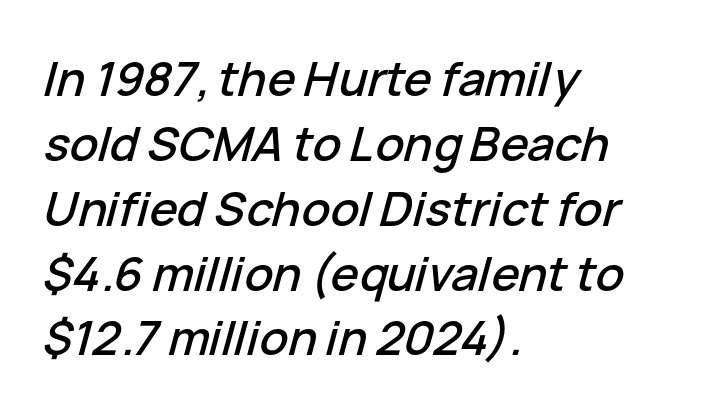
The image shows 47 px text type, italic (leaning right); set left-aligned, normal line spacing (1.38x), normal letter spacing, not underlined; low stroke contrast and a medium x-height.
